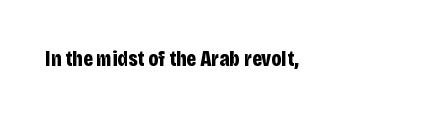
Q: Is the text bold? A: Yes.
Q: Is the text italic (slanted)? A: No, it is upright.
Q: Is the text underlined? A: No.
Q: Is the spacing between letters normal or unusually wide? A: Normal.
